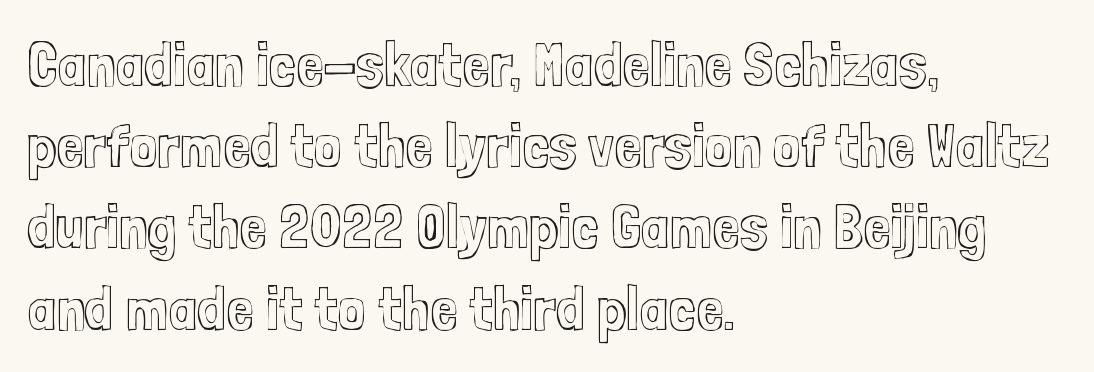
The horizontal fit of the characters is conventional and even. If you drew a ruler down the left edge, every line would touch it. Unlike italic type, these characters show no tilt at all. Rows of type keep a routine distance in the vertical direction. Check the space under the baseline: it is left empty.
